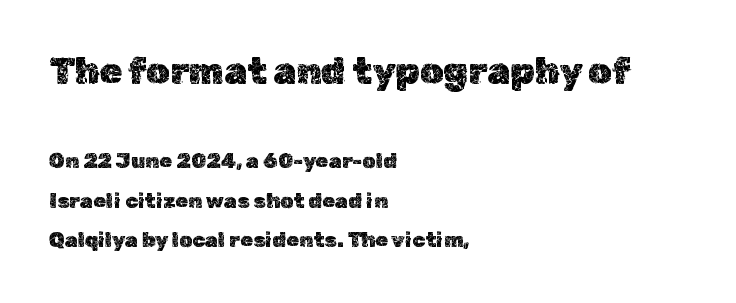
Q: Is the text italic (slanted)? A: No, it is upright.
Q: Is the text underlined? A: No.
Q: How is the paragraph aligned? A: Left-aligned.
Q: Is the spacing between letters normal or unusually wide? A: Normal.
Q: Which block of text is set in a larger size, the first (top) or the second (bottom)? A: The first (top) one.
Q: Width (condensed, normal, or wide)? A: Normal.
Q: x-height? A: Medium.
Q: Monospaced? A: No.
